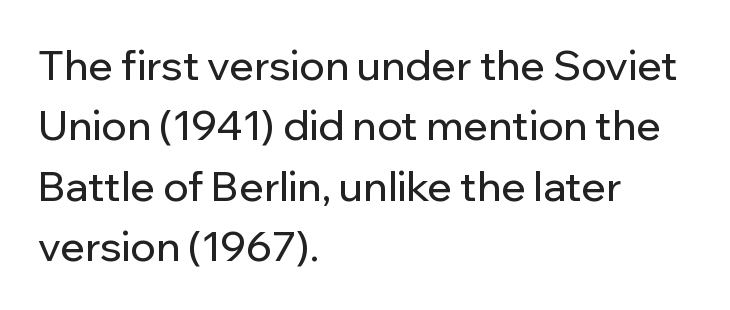
The image shows 41 px sans-serif type, upright; set left-aligned, normal line spacing (1.47x), normal letter spacing, not underlined; low stroke contrast and a medium x-height.
